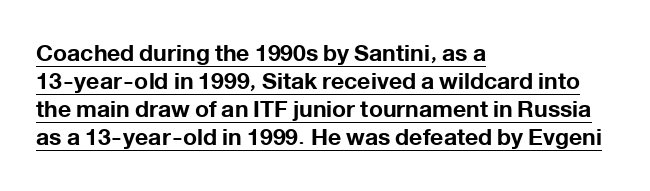
The image shows 23 px bold type, upright; set left-aligned, line spacing 1.22x, normal letter spacing, underlined.
